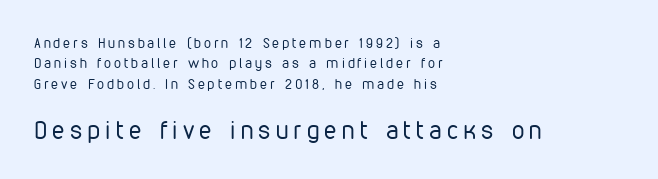
{"italic": "no", "bold": "no", "underline": "no", "align": "left", "line_spacing": "normal", "line_spacing_ratio": 1.46, "letter_spacing": "wide", "letter_spacing_em": 0.21, "larger_block": "second", "size_ratio": 1.79, "glyph_px": 25}
